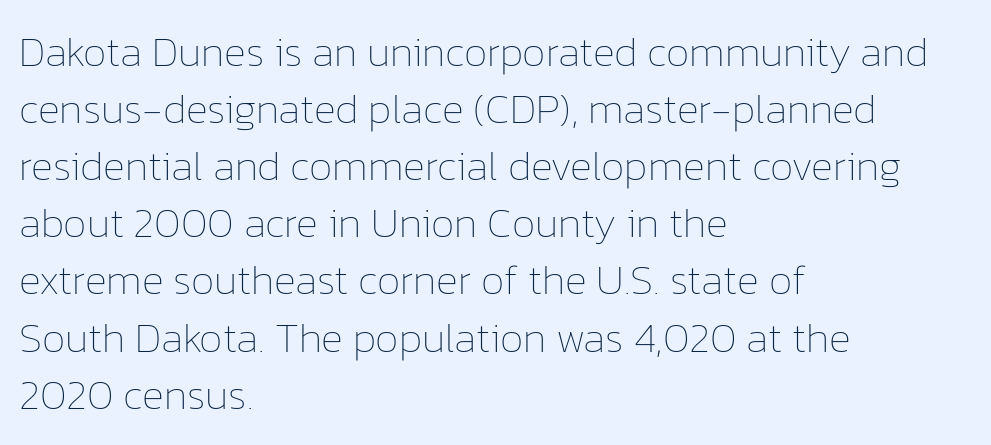
{"italic": "no", "bold": "no", "weight": "thin", "width": "normal", "stroke_contrast": "low", "x_height": "medium", "monospaced": "no", "underline": "no", "align": "left", "line_spacing": "normal", "line_spacing_ratio": 1.36, "letter_spacing": "normal", "letter_spacing_em": 0.0, "glyph_px": 42}
